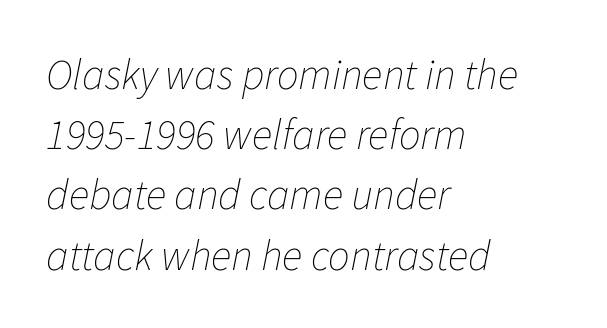
Ink coverage per letter is moderate at most. Slanted lettering throughout. The type is set solid horizontally, with unmodified tracking. You could not count columns in this text — the font is proportionally spaced. Rows of type keep a routine distance in the vertical direction.
